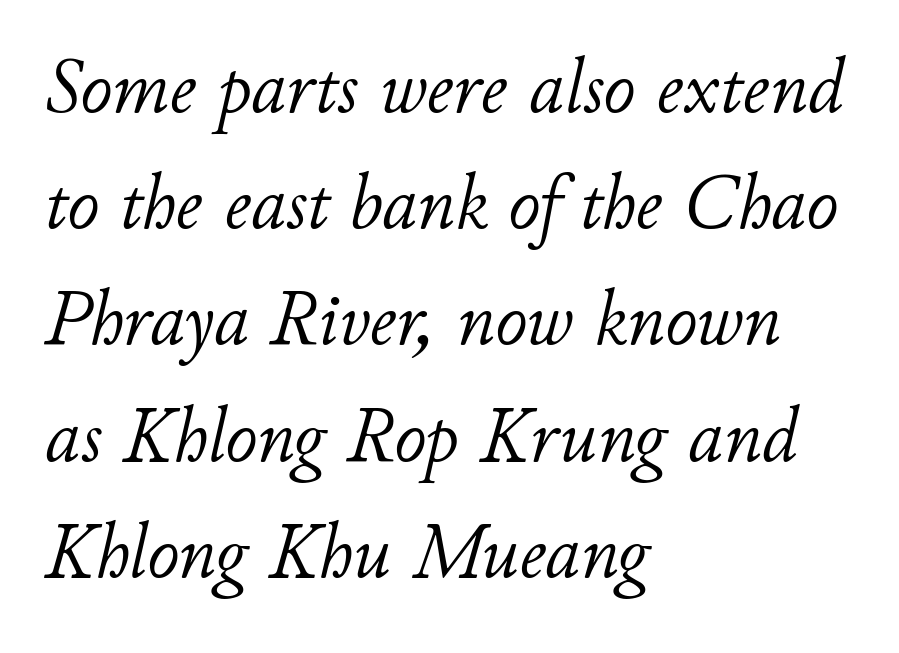
{"italic": "yes", "lean": "right", "slant_degrees": 11, "bold": "no", "weight": "light", "width": "normal", "stroke_contrast": "low", "x_height": "small", "monospaced": "no", "underline": "no", "align": "left", "line_spacing": "normal", "line_spacing_ratio": 1.49, "letter_spacing": "normal", "letter_spacing_em": 0.0, "glyph_px": 78}
